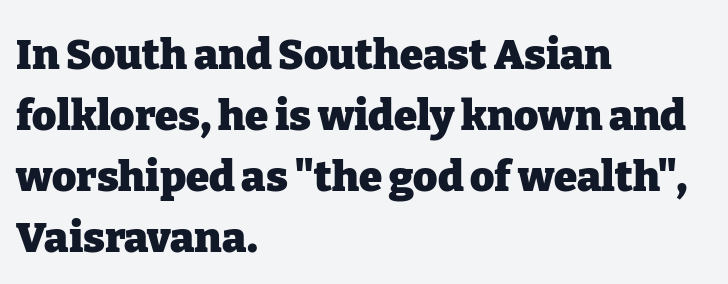
Q: Is the text bold? A: Yes.
Q: Is the text italic (slanted)? A: No, it is upright.
Q: Is the typeface a serif or a sans-serif typeface? A: Serif.
Q: Is the text underlined? A: No.
Q: How is the paragraph aligned? A: Left-aligned.
Q: Is the spacing between letters normal or unusually wide? A: Normal.
Q: Is the spacing between lines tight, normal or loose? A: Normal.
Q: Width (condensed, normal, or wide)? A: Normal.
Q: Stroke contrast? A: Low.
Q: x-height? A: Medium.
Q: Monospaced? A: No.
